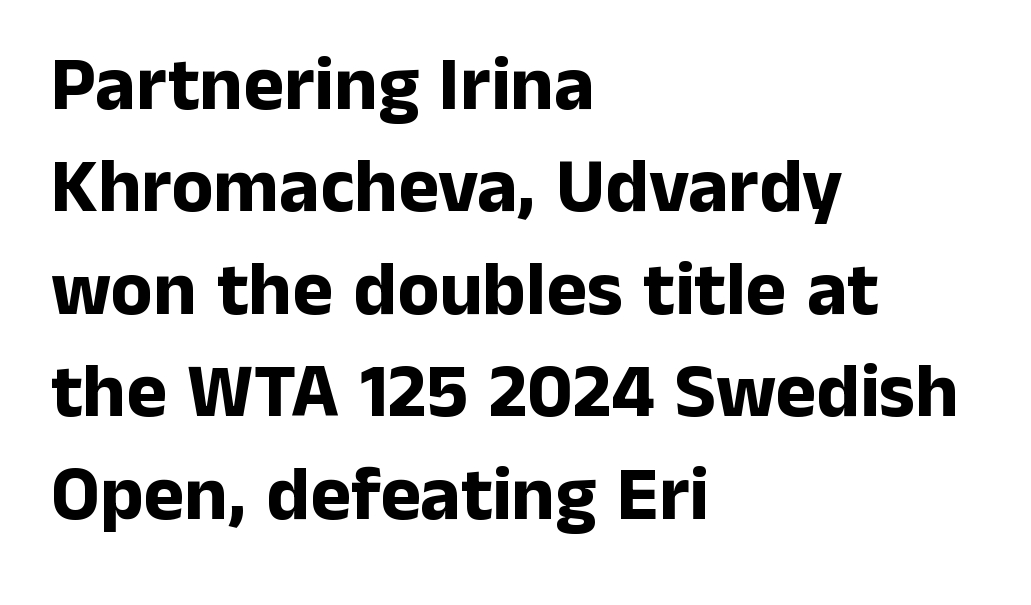
Q: Is the text bold? A: Yes.
Q: Is the text italic (slanted)? A: No, it is upright.
Q: Is the typeface a serif or a sans-serif typeface? A: Sans-serif.
Q: Is the text underlined? A: No.
Q: How is the paragraph aligned? A: Left-aligned.
Q: Is the spacing between letters normal or unusually wide? A: Normal.
Q: Is the spacing between lines tight, normal or loose? A: Normal.
Q: Width (condensed, normal, or wide)? A: Normal.
Q: Stroke contrast? A: Low.
Q: x-height? A: Medium.
Q: Monospaced? A: No.
